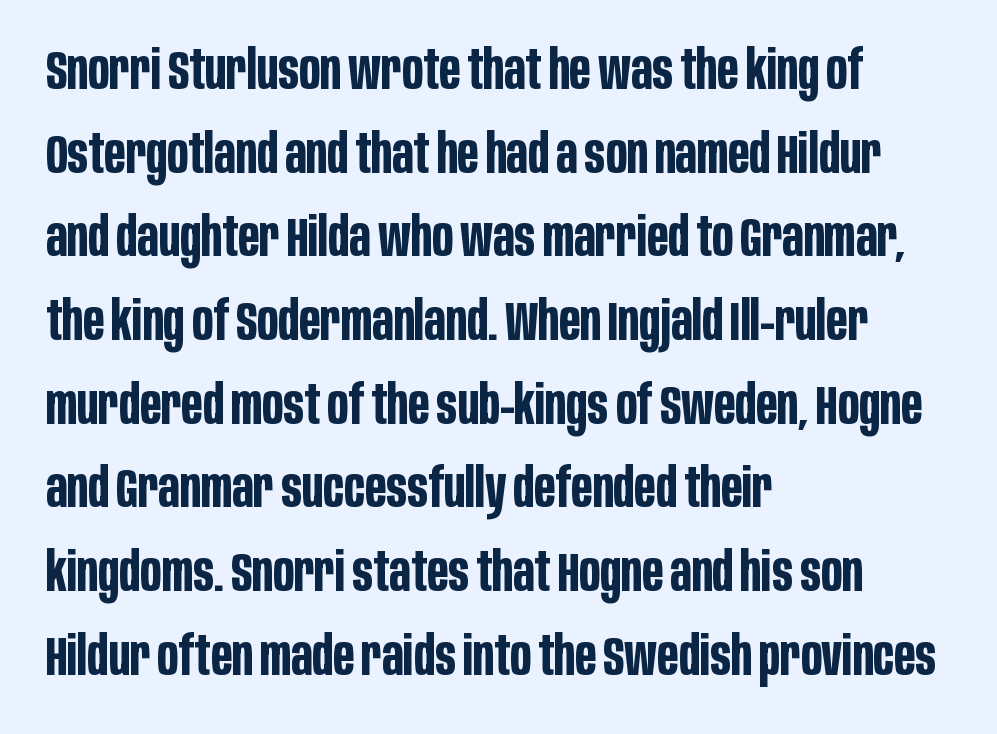
Evenly set lines give the paragraph a standard silhouette. You could call the tracking neutral — neither tight nor loose. These lines stack with their left ends in a neat column. Here the designer chose a conventional face with non-uniform glyph widths. This is heavy type, rendered in bold.
